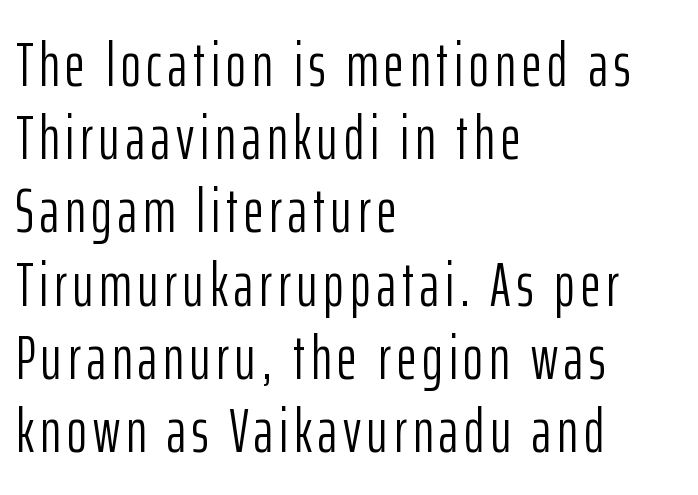
Do the characters align in a grid? No, the font is proportional. Notice how the stems are strictly vertical — no italics here. If you drew a ruler down the left edge, every line would touch it. Just letters on the line, the space beneath them empty. Is this a heavy cut? Hardly; it is regular or lighter.
